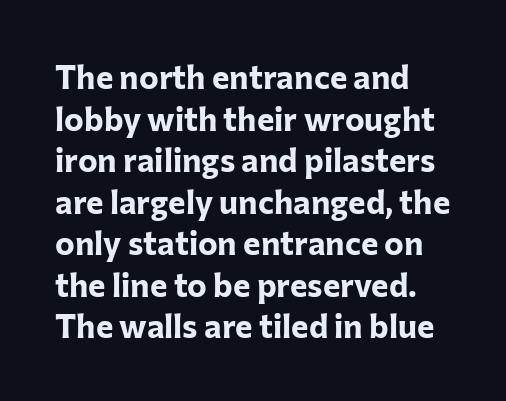
The letters carry no serifs — their stems end cleanly without finishing strokes. This rendering leaves character spacing at its baseline value. The lettering holds an erect, upright posture throughout. Quick note: underline off. The rendering uses a bold face; every stroke is thick and dark. Leading: standard.
